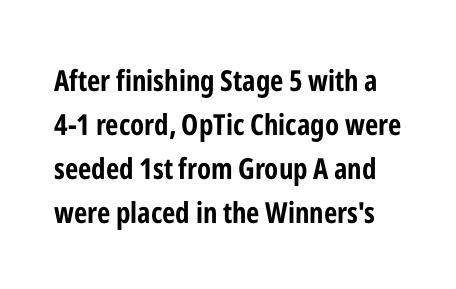
The image shows 29 px bold, condensed sans-serif type, upright; set normal line spacing (1.52x), normal letter spacing, not underlined; low stroke contrast and a medium x-height.
